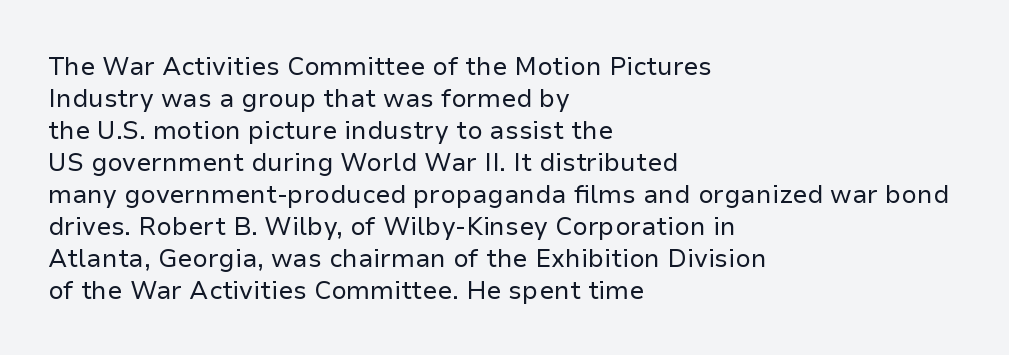
Glance below the letters and you will spot only blank space. The weight tops out at a normal text grade. Teacher's note: observe the even left margin — that is flush-left alignment. Interline gaps are of average width in this sample. In terms of posture, this sample is upright.
